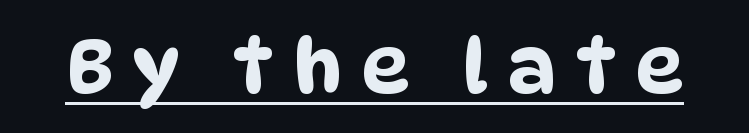
There is plenty of visible air inserted between adjacent glyphs. A typesetter would call this proportional, since set widths differ per character. Looks like someone drew a line under every word here. The type family on display is of the sans-serif kind.
